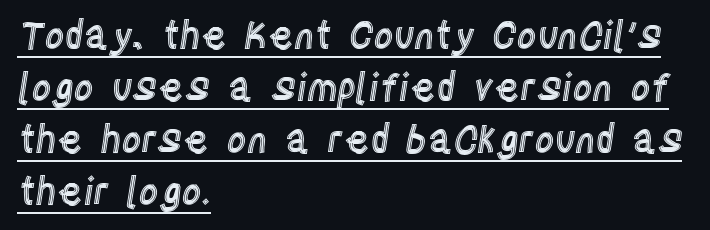
The glyphs are accompanied by a horizontal stroke just below them. The designer left line spacing at the default. These lines are rendered in a variable-pitch font. Which margin do the lines hug? The left one — the right edge is uneven. The letterforms sit shoulder to shoulder at normal distance.
